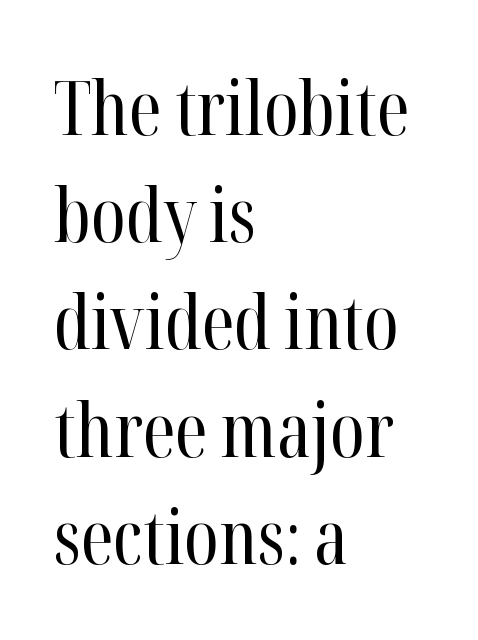
Q: Is the text bold? A: No.
Q: Is the text italic (slanted)? A: No, it is upright.
Q: Is the typeface a serif or a sans-serif typeface? A: Serif.
Q: Is the text underlined? A: No.
Q: How is the paragraph aligned? A: Left-aligned.
Q: Is the spacing between letters normal or unusually wide? A: Normal.
Q: Is the spacing between lines tight, normal or loose? A: Normal.
Q: Width (condensed, normal, or wide)? A: Condensed.
Q: Stroke contrast? A: High.
Q: x-height? A: Medium.
Q: Monospaced? A: No.
